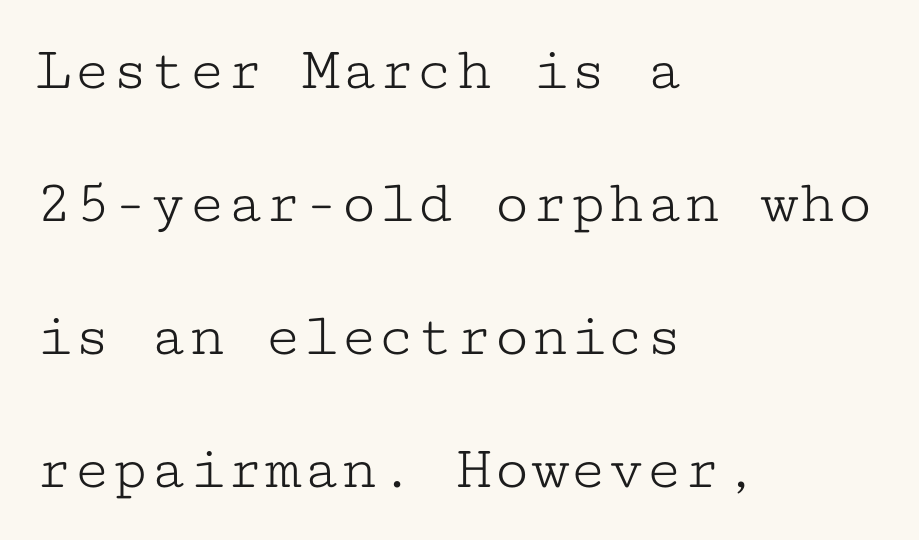
Q: Is the text bold? A: No.
Q: Is the text italic (slanted)? A: No, it is upright.
Q: Is the typeface a serif or a sans-serif typeface? A: Serif.
Q: Is the text underlined? A: No.
Q: How is the paragraph aligned? A: Left-aligned.
Q: Is the spacing between letters normal or unusually wide? A: Normal.
Q: Is the spacing between lines tight, normal or loose? A: Loose.
Q: Width (condensed, normal, or wide)? A: Wide.
Q: Stroke contrast? A: Low.
Q: x-height? A: Medium.
Q: Monospaced? A: Yes.
